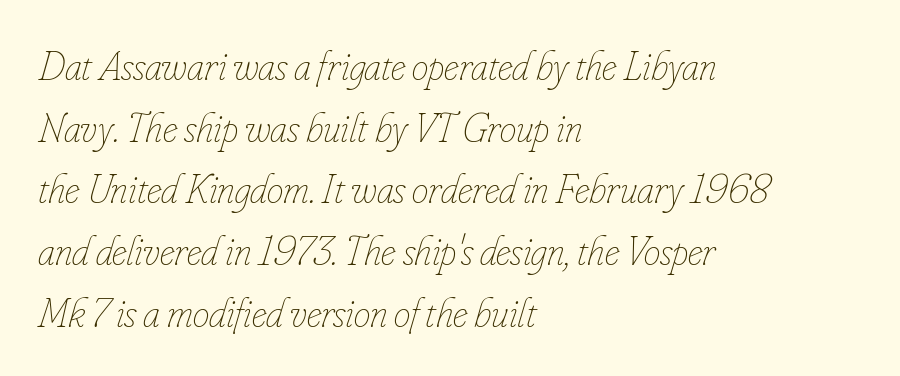
{"italic": "yes", "lean": "right", "slant_degrees": 16, "bold": "no", "weight": "thin", "width": "condensed", "stroke_contrast": "low", "x_height": "small", "monospaced": "no", "underline": "no", "align": "left", "line_spacing": "normal", "line_spacing_ratio": 1.47, "letter_spacing": "normal", "letter_spacing_em": 0.0, "glyph_px": 42}
